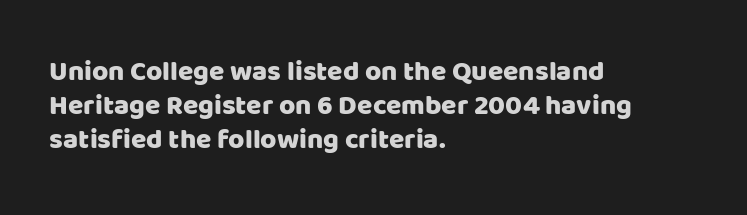
Q: Is the text italic (slanted)? A: No, it is upright.
Q: Is the typeface a serif or a sans-serif typeface? A: Sans-serif.
Q: Is the text underlined? A: No.
Q: How is the paragraph aligned? A: Left-aligned.
Q: Is the spacing between letters normal or unusually wide? A: Normal.
Q: Width (condensed, normal, or wide)? A: Normal.
Q: Stroke contrast? A: Low.
Q: x-height? A: Large.
Q: Monospaced? A: No.
